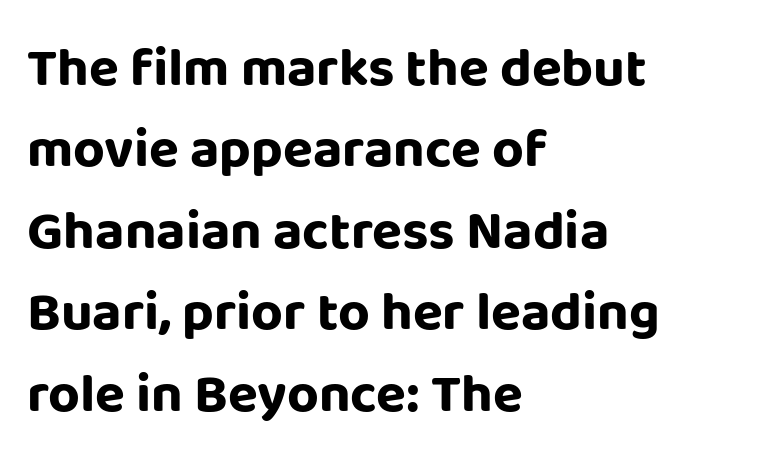
{"serif": "no", "italic": "no", "bold": "yes", "weight": "bold", "width": "normal", "stroke_contrast": "low", "x_height": "large", "monospaced": "no", "underline": "no", "align": "left", "line_spacing": "normal", "line_spacing_ratio": 1.48, "letter_spacing": "normal", "letter_spacing_em": 0.0, "glyph_px": 55}
